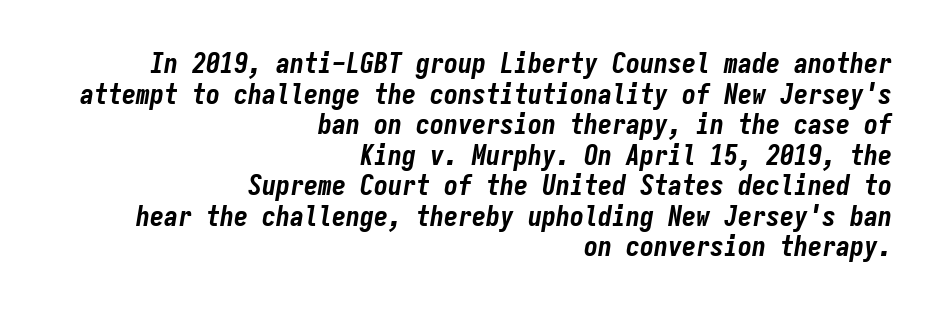
The space directly below the letters is spotless. In terms of weight, the rendering is a true, heavy bold. Line spacing here is tight. Casual observation: everything's shoved over to the right.
